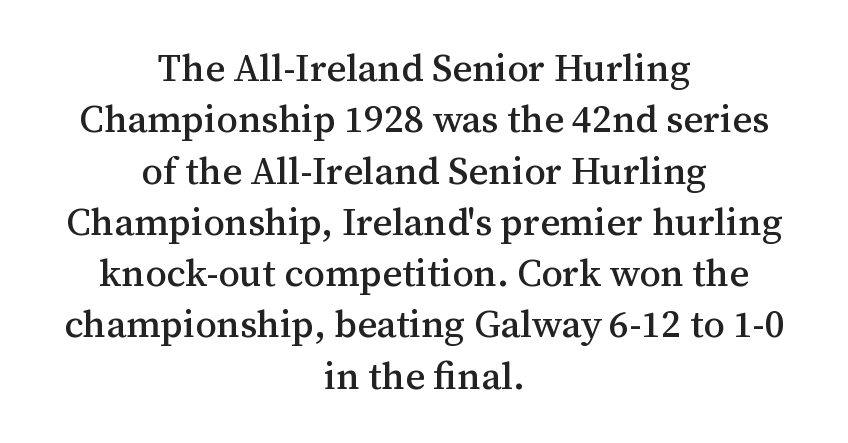
Serif or sans? Serif — the stroke terminals have little feet. Upright lettering throughout. The tracking reads as untouched default to a designer's eye. Every row of glyphs is offset so its center matches the block's center. Note the varied advance widths — an 'i' is clearly narrower than an 'm'.
